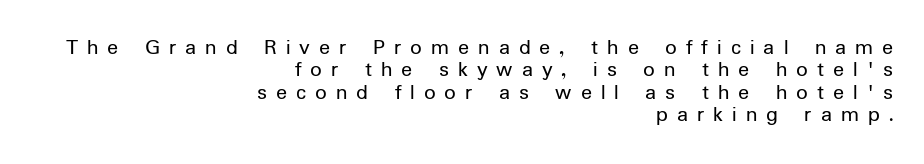
{"italic": "no", "bold": "no", "underline": "no", "align": "right", "line_spacing": "tight", "line_spacing_ratio": 0.97, "letter_spacing": "wide", "letter_spacing_em": 0.39, "glyph_px": 23}
